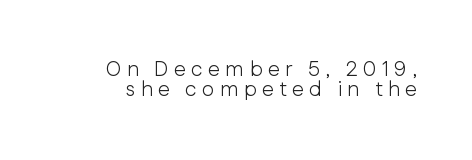
The image shows 21 px text type, upright; set tight line spacing (0.95x), unusually wide letter spacing (+0.26 em), not underlined.
